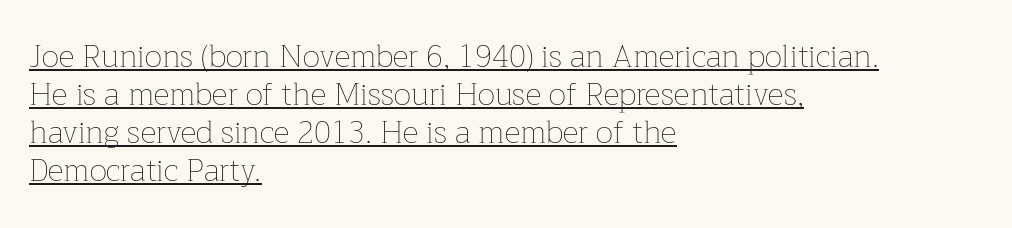
The image shows 31 px thin type, upright; set left-aligned, line spacing 1.23x, normal letter spacing, underlined; low stroke contrast and a medium x-height.
